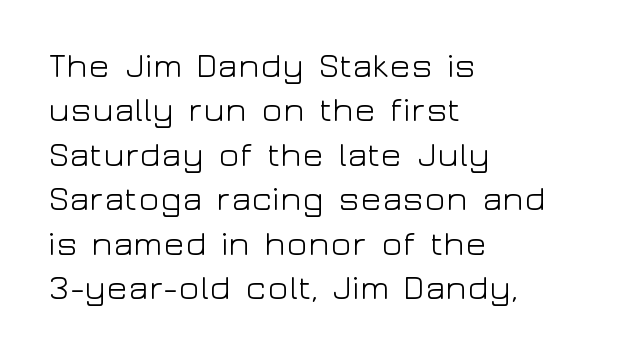
The ragged edge is on the right, which tells us the setting is flush left. This sample uses an upright cut, with every glyph sitting square on the baseline. Glyph-to-glyph distance matches everyday printed text. Counters stay open thanks to moderate or lighter strokes. Grotesque or geometric, the face here clearly has no serifs. In terms of leading, this rendering sits right in the middle.
